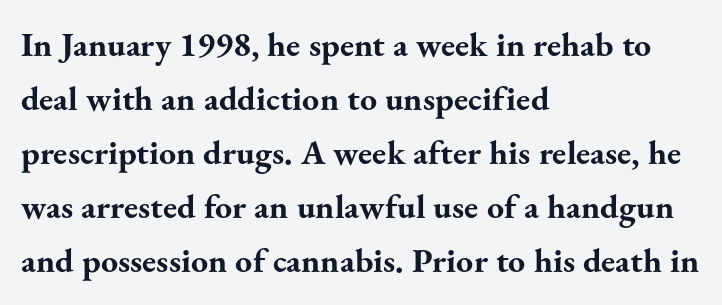
The zone under the glyphs is completely vacant. The face used here is seriffed, in the tradition of book romans. Notice how the passage keeps a crisp vertical edge on the left only. Students, note that the glyphs here touch the page at normal intervals.
